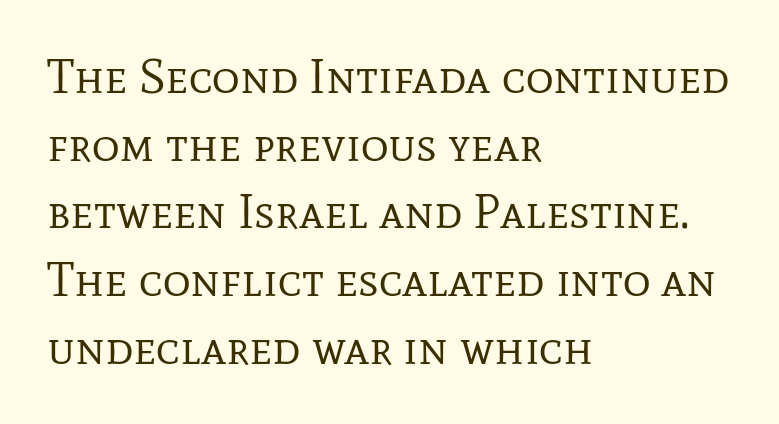
{"serif": "yes", "italic": "no", "bold": "no", "weight": "regular", "width": "normal", "stroke_contrast": "low", "x_height": "medium", "monospaced": "no", "underline": "no", "align": "left", "line_spacing": "normal", "line_spacing_ratio": 1.41, "letter_spacing": "normal", "letter_spacing_em": 0.0, "glyph_px": 48}
